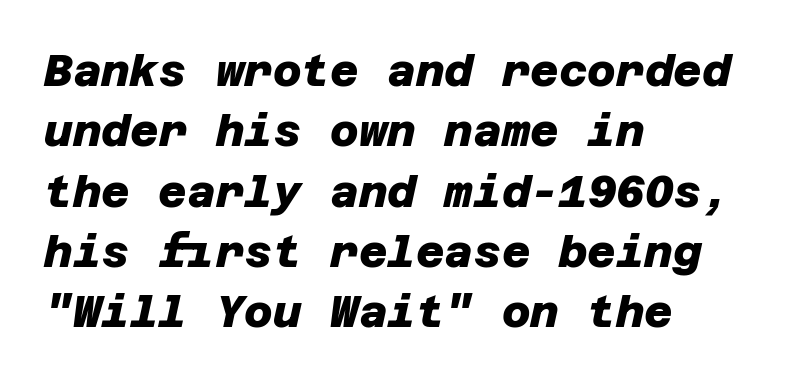
{"serif": "no", "bold": "yes", "weight": "heavy", "width": "normal", "stroke_contrast": "low", "x_height": "large", "underline": "no", "align": "left", "line_spacing": "normal", "line_spacing_ratio": 1.37, "letter_spacing": "normal", "letter_spacing_em": 0.0, "glyph_px": 44}
